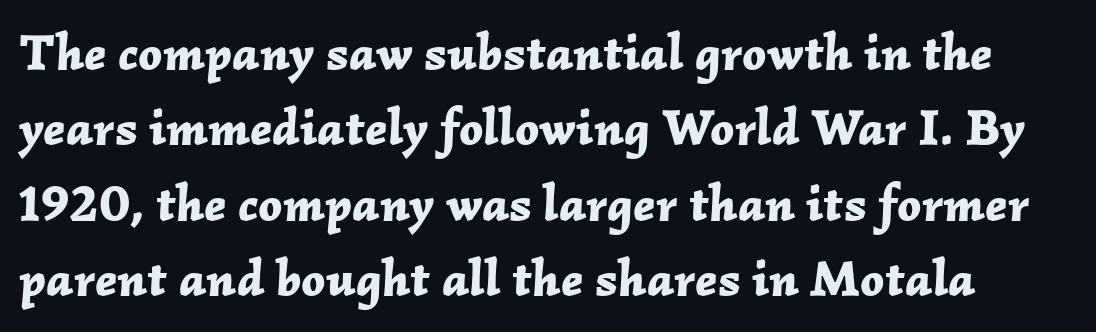
{"italic": "yes", "lean": "right", "slant_degrees": 2, "bold": "yes", "weight": "bold", "width": "normal", "stroke_contrast": "low", "x_height": "medium", "monospaced": "no", "underline": "no", "line_spacing": "normal", "line_spacing_ratio": 1.45, "letter_spacing": "normal", "letter_spacing_em": 0.0, "glyph_px": 52}
